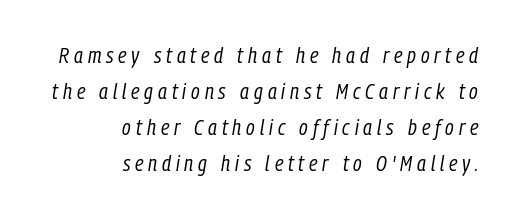
What stands out about the letter spacing? Its width — letters are far apart. The typesetting does not lean heavy: it is not bold. The typography opts for an oblique posture over an upright one. Is the block centered? No — it sits flush against the right margin. Descender tails drop into unmarked territory.
